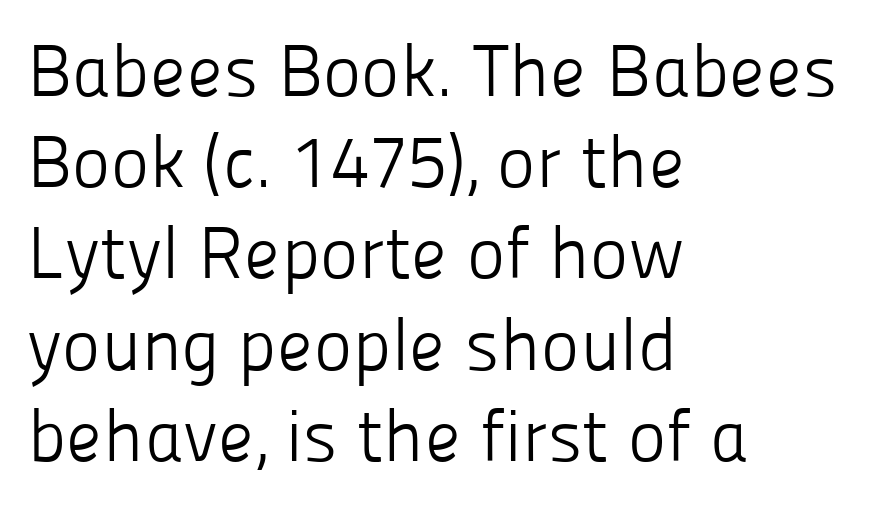
{"serif": "no", "italic": "no", "bold": "no", "weight": "light", "width": "normal", "stroke_contrast": "low", "x_height": "medium", "monospaced": "no", "underline": "no", "align": "left", "line_spacing": "normal", "line_spacing_ratio": 1.25, "letter_spacing": "normal", "letter_spacing_em": 0.0, "glyph_px": 73}
